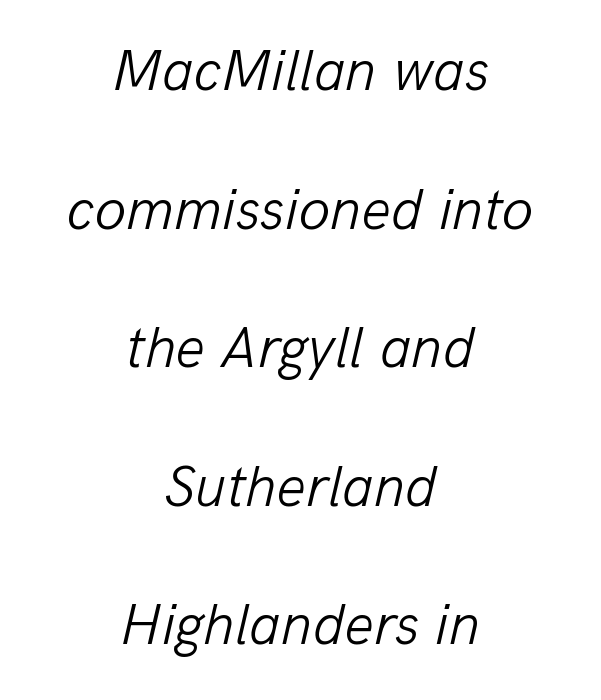
The image shows 58 px light type, italic (leaning right); set centered, loose line spacing (2.39x), normal letter spacing, not underlined; low stroke contrast and a medium x-height.
